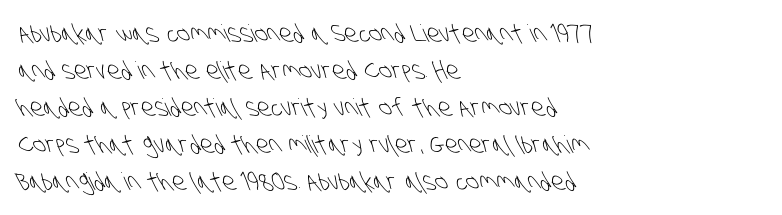
Glance below the letters and you will spot only blank space. The weight tops out at a normal text grade. Caption: standard tracking, unaltered. Short and long lines alike share a common starting point at left.
